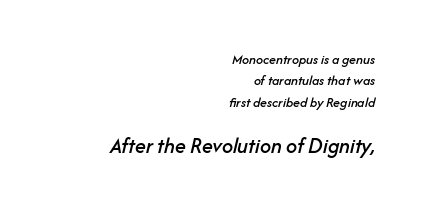
Q: Is the text italic (slanted)? A: Yes, it leans right by about 14 degrees.
Q: Is the text underlined? A: No.
Q: How is the paragraph aligned? A: Right-aligned.
Q: Is the spacing between letters normal or unusually wide? A: Normal.
Q: Is the spacing between lines tight, normal or loose? A: Normal.
Q: Which block of text is set in a larger size, the first (top) or the second (bottom)? A: The second (bottom) one.
